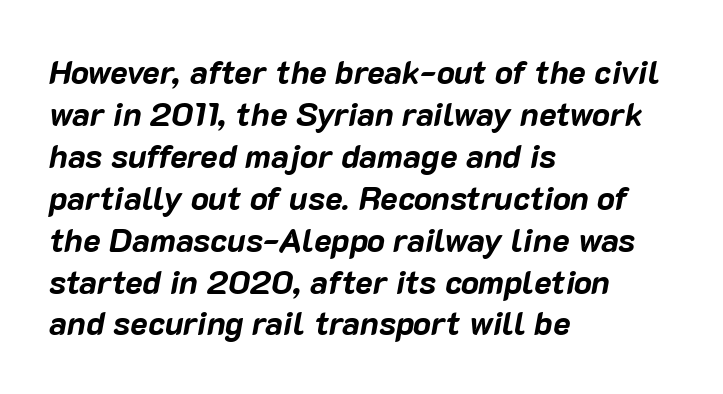
Compared with typical paragraphs, the rows here are spaced about the same. Line starts are locked; line ends wander. These lines keep a tight, regular rhythm from letter to letter. The string is rendered with underlining switched off. Compared with an ordinary text face, these strokes are far heavier — a full bold.
